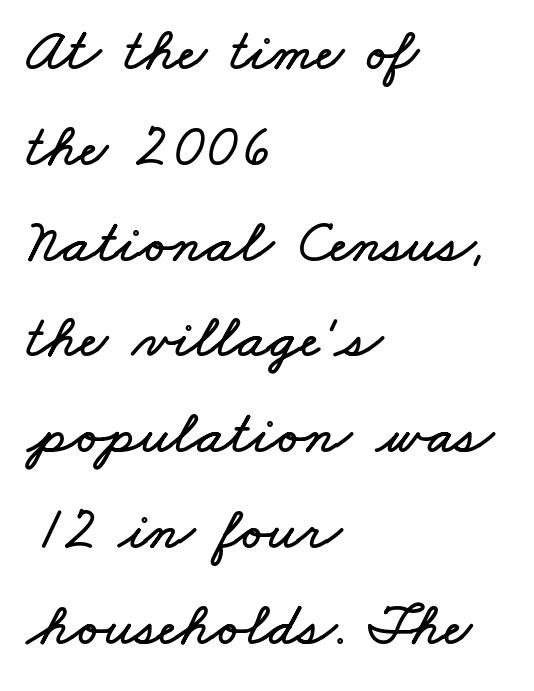
{"width": "wide", "stroke_contrast": "low", "x_height": "small", "monospaced": "no", "underline": "no", "align": "left", "line_spacing": "normal", "line_spacing_ratio": 1.57, "letter_spacing": "normal", "letter_spacing_em": 0.0, "glyph_px": 61}
